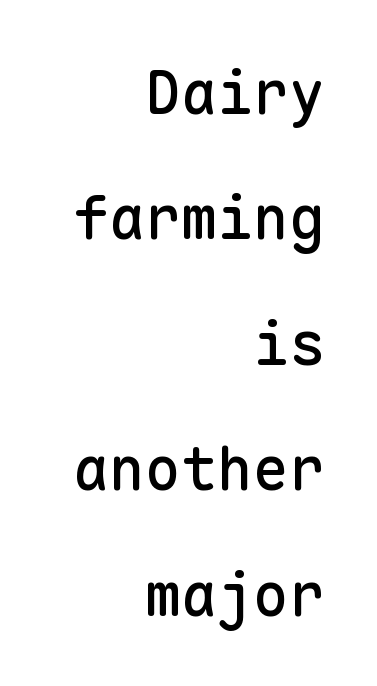
Just letters on the line, the space beneath them empty. Look at the bottom of the vertical strokes: they stop flat, with no serifs. These lines stand farther apart than default settings would place them. If you drew a ruler down the right edge, every line would touch it.
